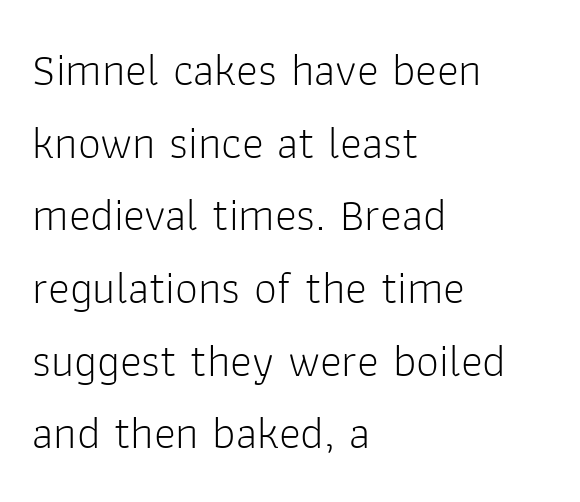
{"serif": "no", "italic": "no", "bold": "no", "weight": "light", "width": "normal", "stroke_contrast": "low", "x_height": "medium", "monospaced": "no", "underline": "no", "align": "left", "line_spacing": "normal", "line_spacing_ratio": 1.58, "letter_spacing": "normal", "letter_spacing_em": 0.0, "glyph_px": 46}
